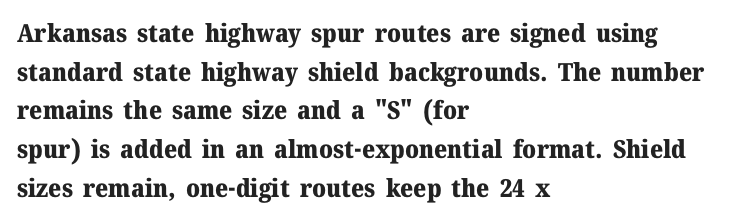
Lines of text with bare space underneath. Default kerning and tracking; the words read as compact shapes. Typeset ragged right — the left edge is the straight one. Regarding leading, the lines here are spaced in the standard way. Every stem runs plumb, perpendicular to the baseline.
